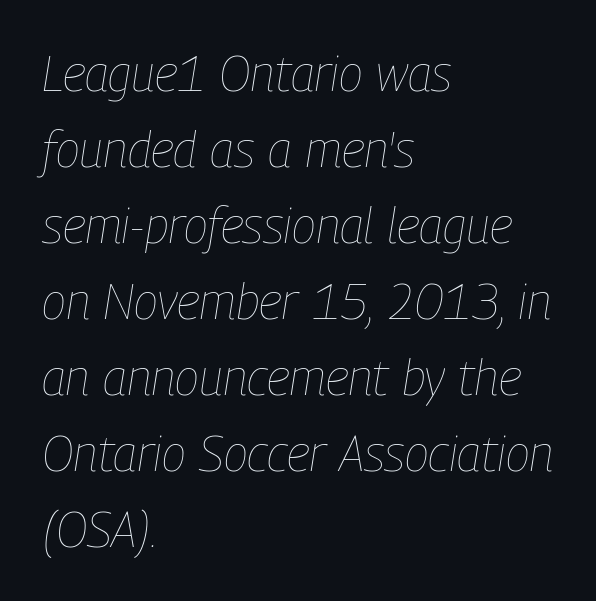
A typesetter would mark this as italic. You could not count columns in this text — the font is proportionally spaced. The gap between lines stays unmarked. Line spacing here is normal. You could call the tracking neutral — neither tight nor loose. Heft: none added — not bold.
